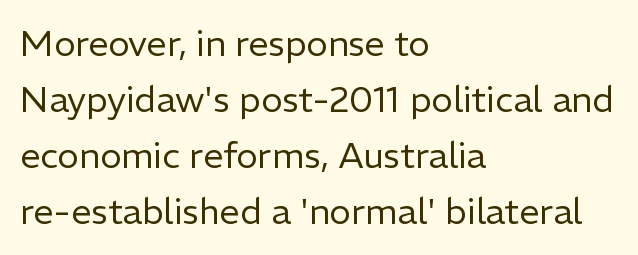
The image shows 36 px regular-weight sans-serif type, upright; set left-aligned, normal line spacing (1.56x), normal letter spacing, not underlined; low stroke contrast and a medium x-height.
